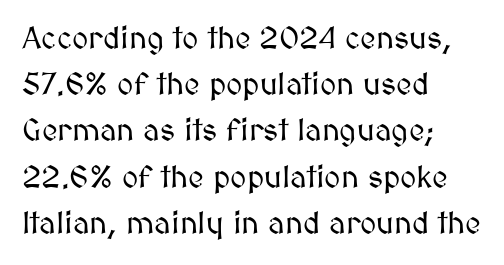
{"italic": "no", "width": "normal", "stroke_contrast": "medium", "x_height": "medium", "monospaced": "no", "underline": "no", "align": "left", "line_spacing": "normal", "line_spacing_ratio": 1.49, "letter_spacing": "normal", "letter_spacing_em": 0.0, "glyph_px": 31}
